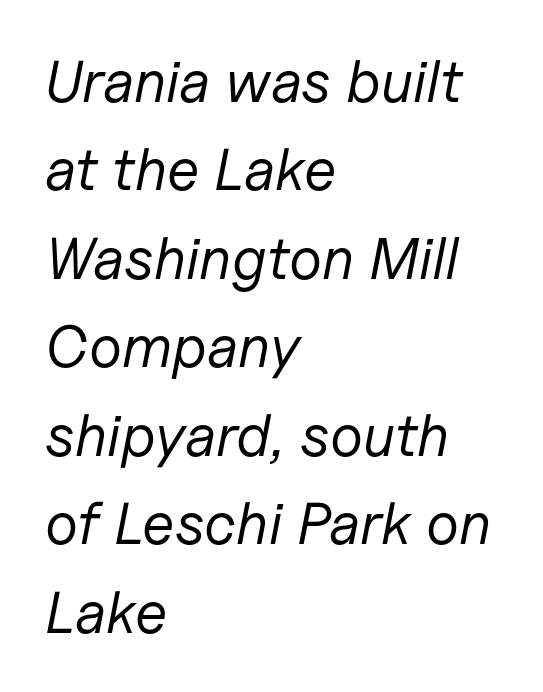
The image shows 59 px regular-weight type, italic (leaning right); set left-aligned, normal line spacing (1.5x), normal letter spacing, not underlined; low stroke contrast and a medium x-height.
